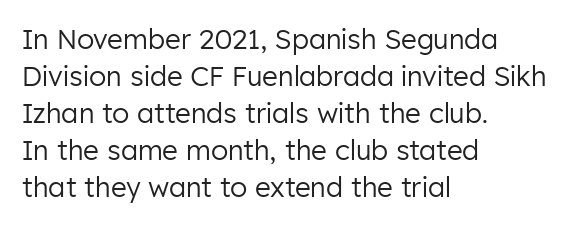
The image shows 27 px text type, upright; set left-aligned, normal line spacing (1.37x), normal letter spacing, not underlined.
